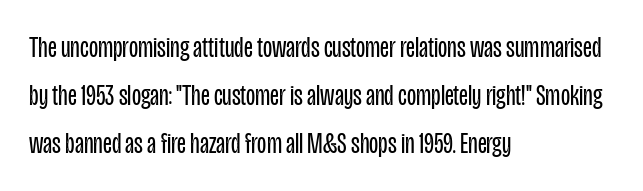
Normally led — the rows are evenly, conventionally spaced. This sample uses a sans-serif face. Varying glyph widths throughout — classic text-font behaviour. Compared with a centered layout, this one pins lines to the left instead. Any mark beneath the type? The region is blank. Compared with typical body copy, the letter spacing here is the same.
